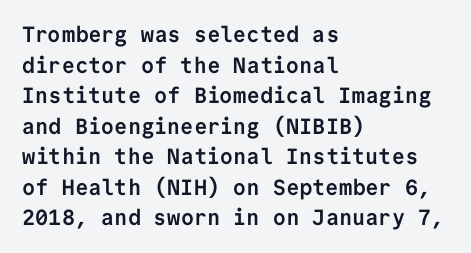
The image shows 22 px bold type, upright; set left-aligned, normal line spacing (1.39x), normal letter spacing, not underlined.
